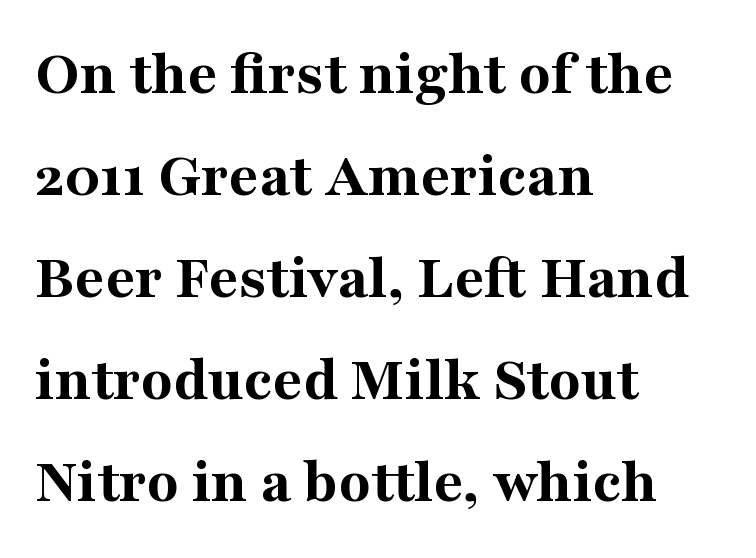
These lines carry a lot of weight — the face is fully bold. The passage is arranged the way most books set body copy — flush left. Words appear dense and cohesive because spacing is normal. Baseline-to-baseline distance is the conventional proportion of letter height. You could not count columns in this text — the font is proportionally spaced. Vertical strokes here are truly vertical.
